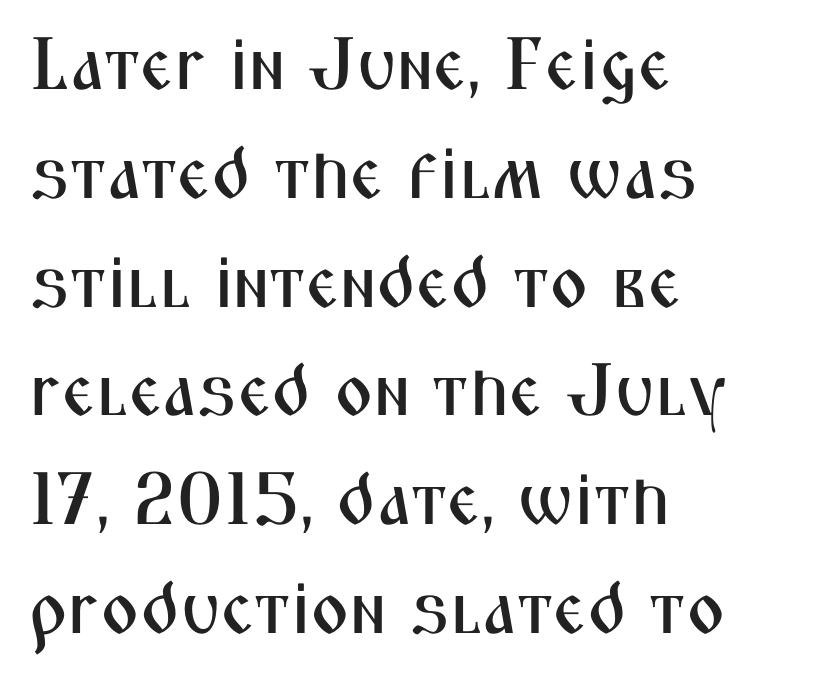
Q: Is the text italic (slanted)? A: No, it is upright.
Q: Is the typeface a serif or a sans-serif typeface? A: Sans-serif.
Q: Is the text underlined? A: No.
Q: How is the paragraph aligned? A: Left-aligned.
Q: Is the spacing between letters normal or unusually wide? A: Normal.
Q: Is the spacing between lines tight, normal or loose? A: Normal.
Q: Width (condensed, normal, or wide)? A: Condensed.
Q: Stroke contrast? A: Medium.
Q: x-height? A: Medium.
Q: Monospaced? A: No.
